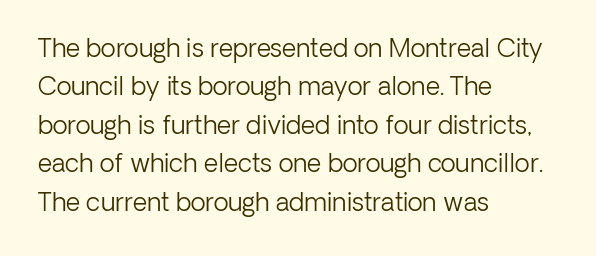
Q: Is the text bold? A: No.
Q: Is the text italic (slanted)? A: No, it is upright.
Q: Is the text underlined? A: No.
Q: How is the paragraph aligned? A: Left-aligned.
Q: Is the spacing between letters normal or unusually wide? A: Normal.
Q: Is the spacing between lines tight, normal or loose? A: Normal.
